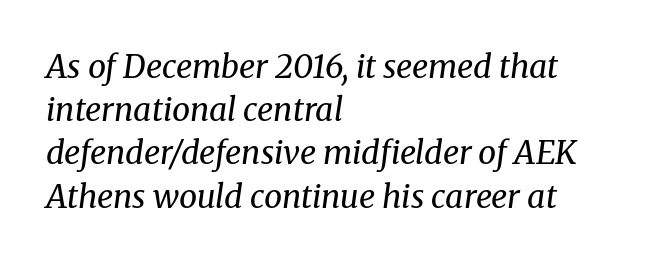
{"serif": "yes", "italic": "yes", "lean": "right", "slant_degrees": 8, "bold": "no", "weight": "regular", "width": "normal", "stroke_contrast": "medium", "x_height": "medium", "monospaced": "no", "underline": "no", "align": "left", "line_spacing": "normal", "line_spacing_ratio": 1.35, "letter_spacing": "normal", "letter_spacing_em": 0.0, "glyph_px": 32}
